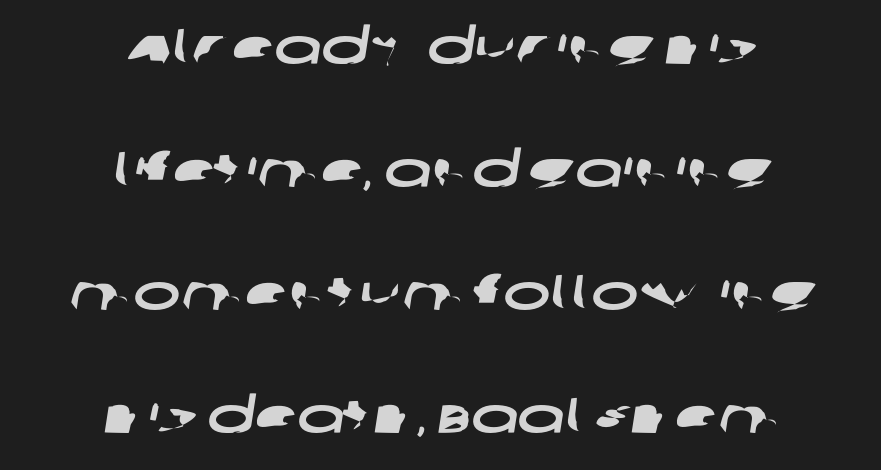
{"serif": "no", "width": "wide", "stroke_contrast": "low", "x_height": "large", "monospaced": "no", "underline": "no", "align": "center", "line_spacing": "loose", "line_spacing_ratio": 2.46, "letter_spacing": "normal", "letter_spacing_em": 0.0, "glyph_px": 50}
